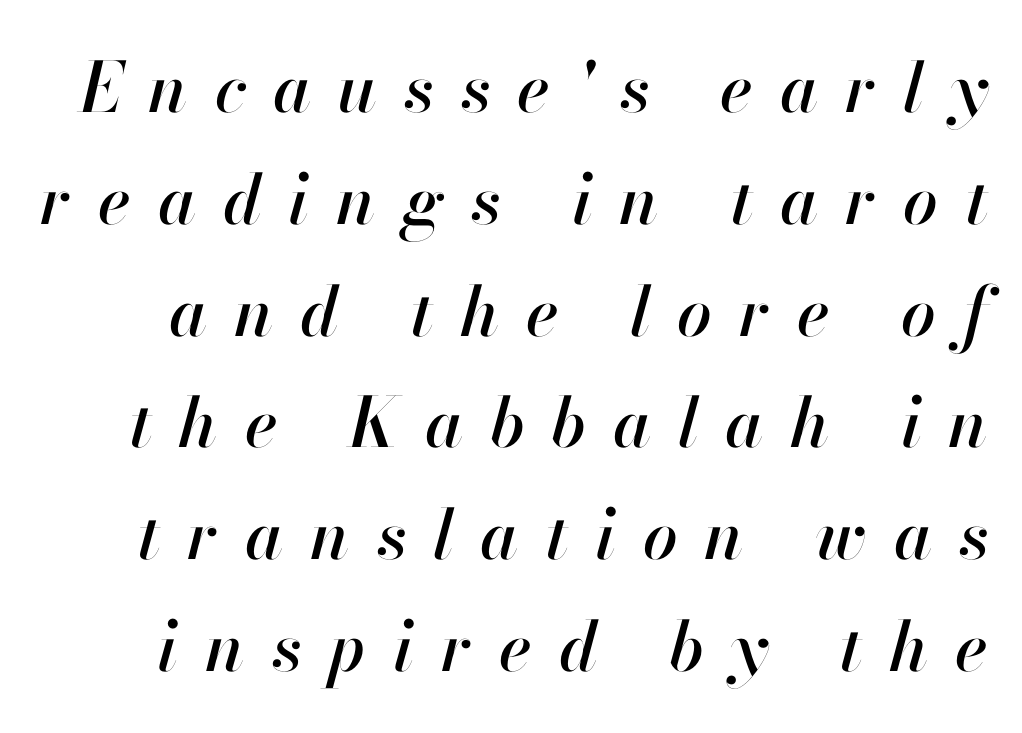
The image shows 69 px text type, italic (leaning right); set normal line spacing (1.62x), unusually wide letter spacing (+0.39 em), not underlined; high stroke contrast and a small x-height.
